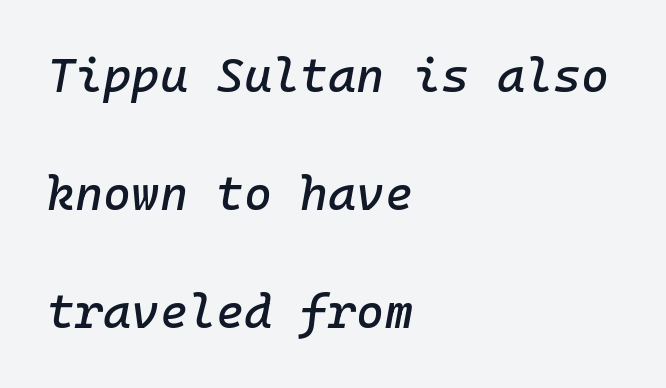
{"italic": "yes", "lean": "right", "slant_degrees": 10, "width": "normal", "stroke_contrast": "low", "x_height": "medium", "underline": "no", "align": "left", "line_spacing": "loose", "line_spacing_ratio": 2.46, "letter_spacing": "normal", "letter_spacing_em": 0.0, "glyph_px": 48}
